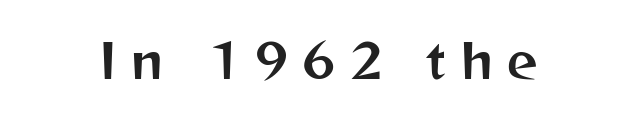
The letters are spread apart with noticeably loose tracking. A typesetter would call this proportional, since set widths differ per character. Rendered with straight, roman letterforms. The characters display no serif detailing; their extremities are plain. The passage shown is not underscored anywhere.
